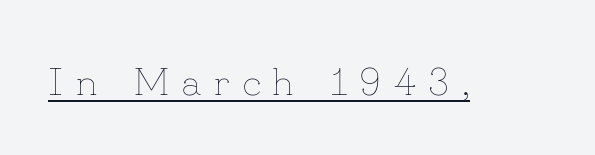
Q: Is the text bold? A: No.
Q: Is the text italic (slanted)? A: No, it is upright.
Q: Is the text underlined? A: Yes.
Q: Is the spacing between letters normal or unusually wide? A: Unusually wide.
Q: Width (condensed, normal, or wide)? A: Normal.
Q: Stroke contrast? A: Low.
Q: x-height? A: Small.
Q: Monospaced? A: No.
